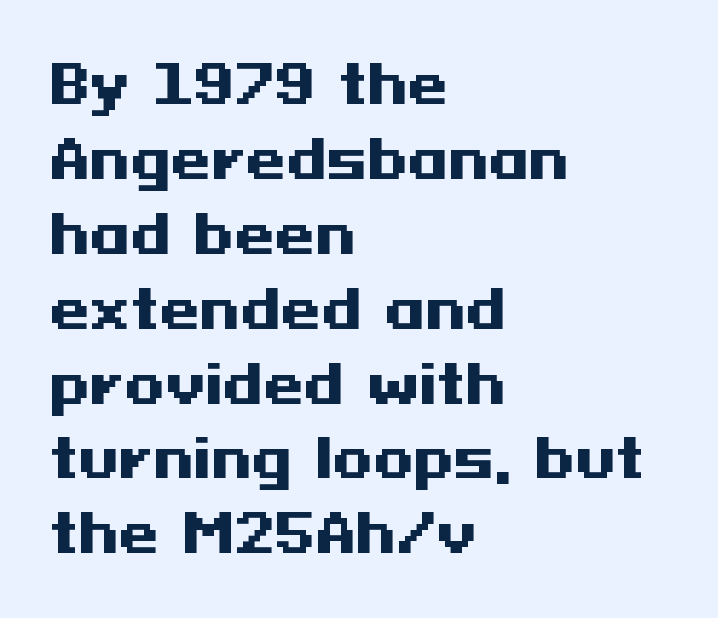
Q: Is the text bold? A: Yes.
Q: Is the text italic (slanted)? A: No, it is upright.
Q: Is the typeface a serif or a sans-serif typeface? A: Sans-serif.
Q: Is the text underlined? A: No.
Q: How is the paragraph aligned? A: Left-aligned.
Q: Is the spacing between letters normal or unusually wide? A: Normal.
Q: Is the spacing between lines tight, normal or loose? A: Normal.
Q: Width (condensed, normal, or wide)? A: Wide.
Q: Stroke contrast? A: Medium.
Q: x-height? A: Medium.
